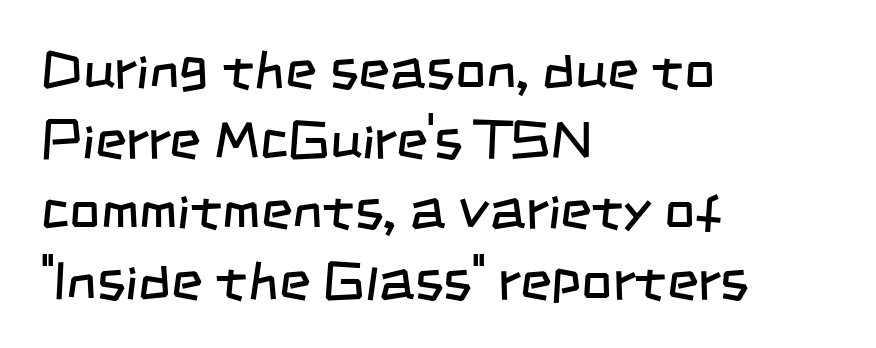
Nobody drew a line under any word here. The lines in this sample share a left origin and differ only in where they stop. The passage shown is not bold in any degree. The characters display no serif detailing; their extremities are plain.
